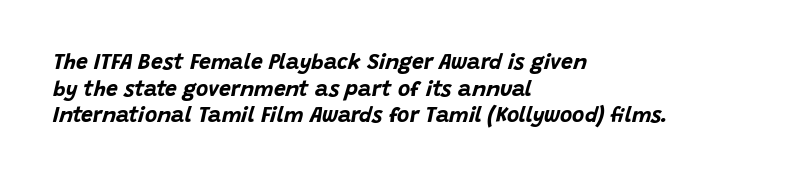
{"italic": "yes", "lean": "right", "slant_degrees": 15, "bold": "yes", "underline": "no", "align": "left", "line_spacing": "normal", "line_spacing_ratio": 1.27, "letter_spacing": "normal", "letter_spacing_em": 0.0, "glyph_px": 21}
